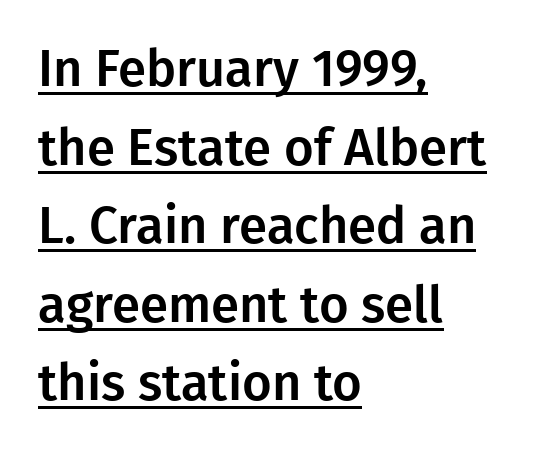
A typesetter would call this proportional, since set widths differ per character. Nobody touched the tracking dial on this one. The specimen includes a rule beneath the text block's lines. Horizontal bands of white between lines are of average thickness.
